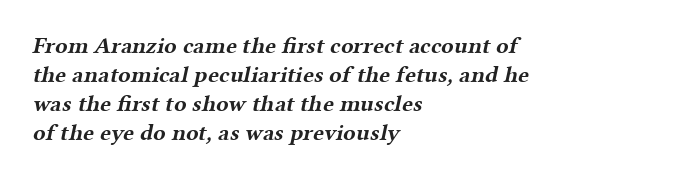
The image shows 23 px bold type; set left-aligned, normal line spacing (1.26x), normal letter spacing, not underlined.
